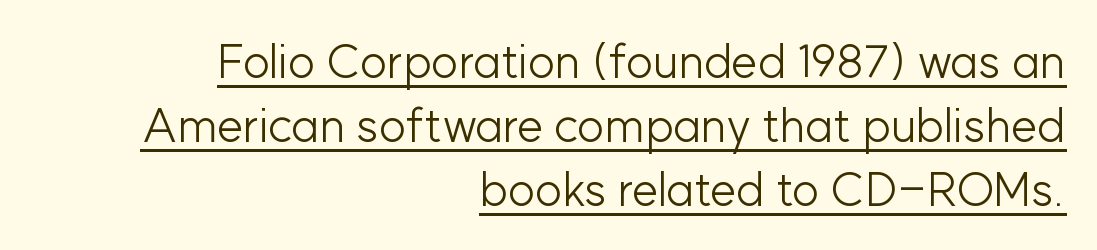
Character widths vary here, with narrow letters taking less room than wide ones. You can tell it's not italic because the verticals are truly vertical. Is this a sans? Yes — the strokes have no serifs. This reads as an unemphasized weight, regular at the heaviest. Caption: multi-line text, flush right, ragged left. The sample's only ornament is a line tracing under the words.
